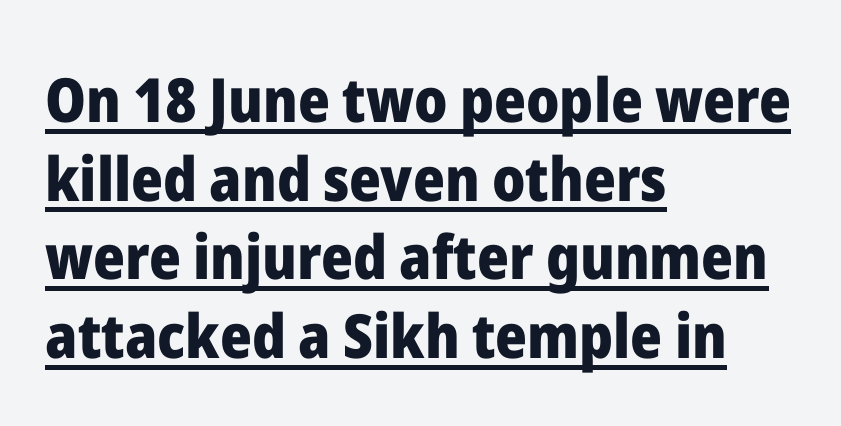
One-word summary of the alignment: left. Its strokes are broad and dark, the hallmark of bold type. Are there feet on the stems? There aren't — it's a sans. A normal amount of white space separates one row of letters from the next.
